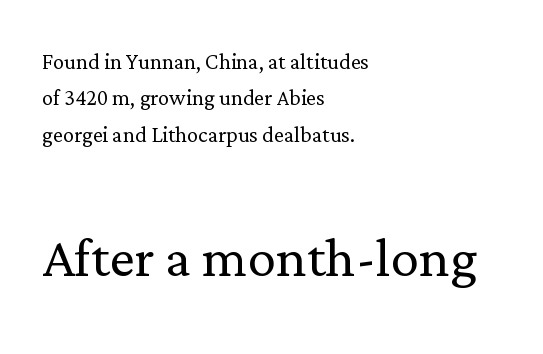
Q: Is the text bold? A: No.
Q: Is the text italic (slanted)? A: No, it is upright.
Q: Is the typeface a serif or a sans-serif typeface? A: Serif.
Q: Is the text underlined? A: No.
Q: How is the paragraph aligned? A: Left-aligned.
Q: Is the spacing between letters normal or unusually wide? A: Normal.
Q: Is the spacing between lines tight, normal or loose? A: Normal.
Q: Which block of text is set in a larger size, the first (top) or the second (bottom)? A: The second (bottom) one.
Q: Width (condensed, normal, or wide)? A: Normal.
Q: Stroke contrast? A: Low.
Q: x-height? A: Medium.
Q: Monospaced? A: No.
